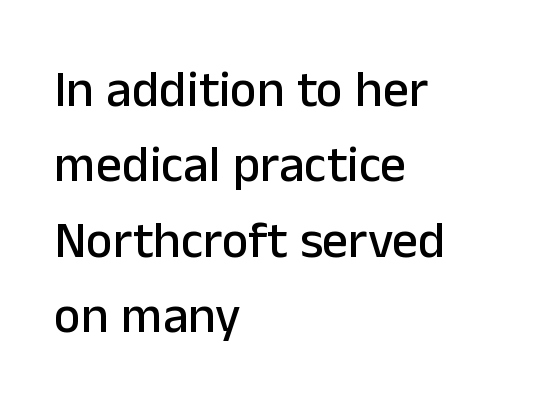
The lines sit at an ordinary, default distance from one another. The font family rendered here belongs to the sans-serif group. The strip under each line holds only bare page. Proportional: the letters do not fall into vertical columns. The type is set solid horizontally, with unmodified tracking. If you drew a ruler down the left edge, every line would touch it.
